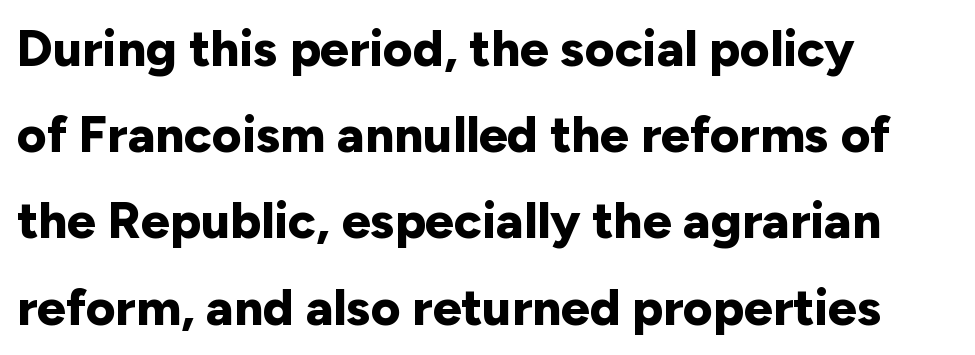
{"serif": "no", "italic": "no", "bold": "yes", "weight": "bold", "width": "normal", "stroke_contrast": "low", "x_height": "medium", "monospaced": "no", "underline": "no", "align": "left", "line_spacing": "normal", "line_spacing_ratio": 1.69, "letter_spacing": "normal", "letter_spacing_em": 0.0, "glyph_px": 51}
